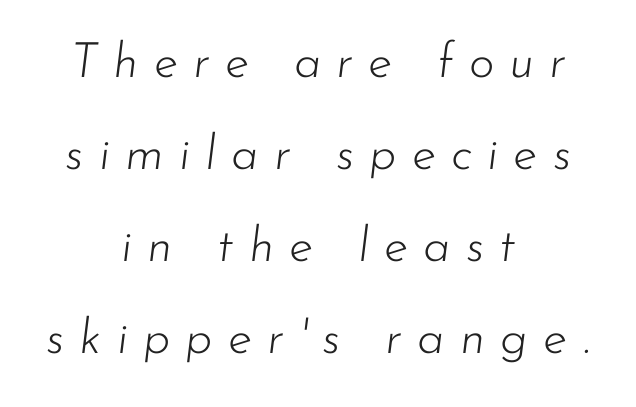
{"italic": "yes", "lean": "right", "slant_degrees": 7, "bold": "no", "weight": "light", "width": "normal", "stroke_contrast": "low", "x_height": "small", "monospaced": "no", "underline": "no", "align": "center", "line_spacing_ratio": 1.88, "letter_spacing": "wide", "letter_spacing_em": 0.31, "glyph_px": 49}
